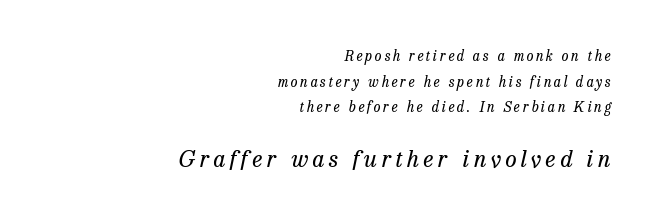
A typesetter would mark this as italic. Is the lower block the larger one? Yes — the lower block carries the bigger type. Anything drawn beneath the words? Only blank space. Every row of glyphs terminates at an identical x-position on the right. Letters have the restrained weight of plain body copy at most.
